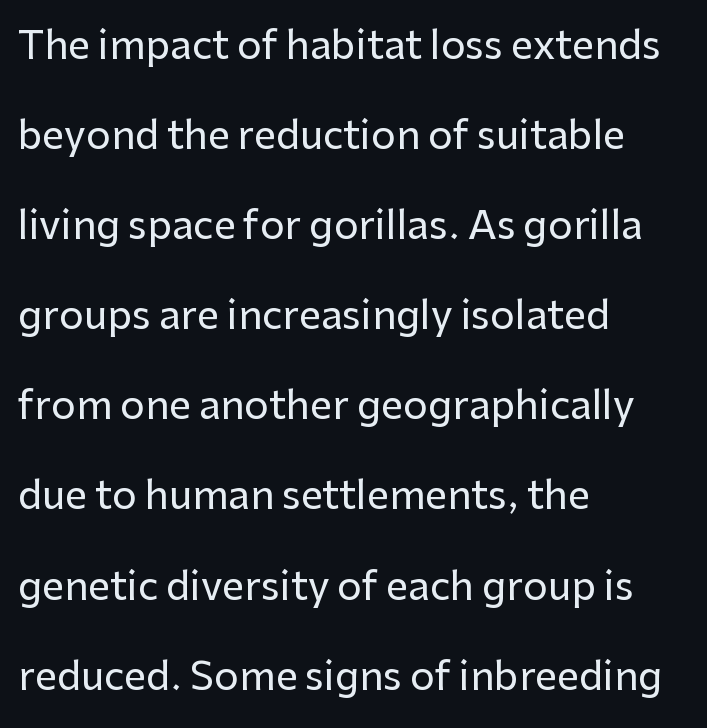
{"serif": "no", "italic": "no", "width": "normal", "stroke_contrast": "low", "x_height": "medium", "monospaced": "no", "underline": "no", "align": "left", "line_spacing": "loose", "line_spacing_ratio": 2.31, "letter_spacing": "normal", "letter_spacing_em": 0.0, "glyph_px": 39}
